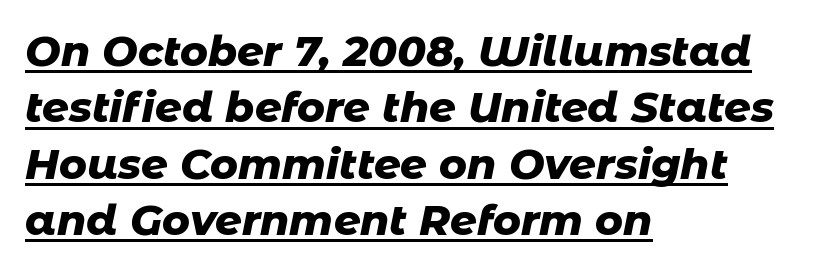
All the whitespace from short lines collects on the right. Emphasis by weight is at full strength: bold. Honestly, the row spacing looks completely unremarkable. A typesetter would call this proportional, since set widths differ per character. Honestly, the underline is the first thing you notice here.
